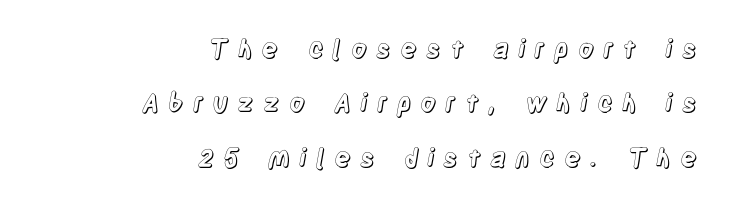
Rule under the text: the space is simply empty. Vertically, the passage feels expansive, rows floating well apart. The rag falls on the left side of this text block. Observe the wide spacing: letters keep a clear distance from each other.
